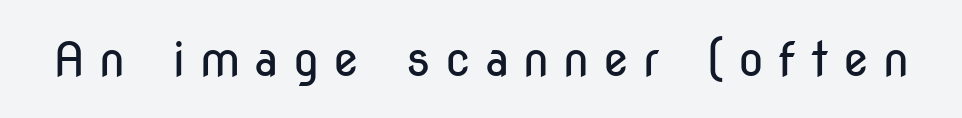
Q: Is the text bold? A: No.
Q: Is the text italic (slanted)? A: No, it is upright.
Q: Is the typeface a serif or a sans-serif typeface? A: Sans-serif.
Q: Is the text underlined? A: No.
Q: Is the spacing between letters normal or unusually wide? A: Unusually wide.
Q: Width (condensed, normal, or wide)? A: Condensed.
Q: Stroke contrast? A: Low.
Q: x-height? A: Medium.
Q: Monospaced? A: No.
